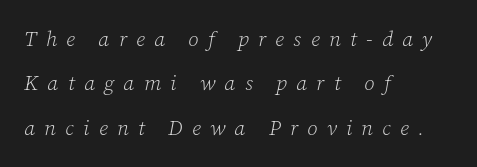
The image shows 21 px text type, italic (leaning right); set left-aligned, loose line spacing (2.11x), unusually wide letter spacing (+0.44 em), not underlined.
